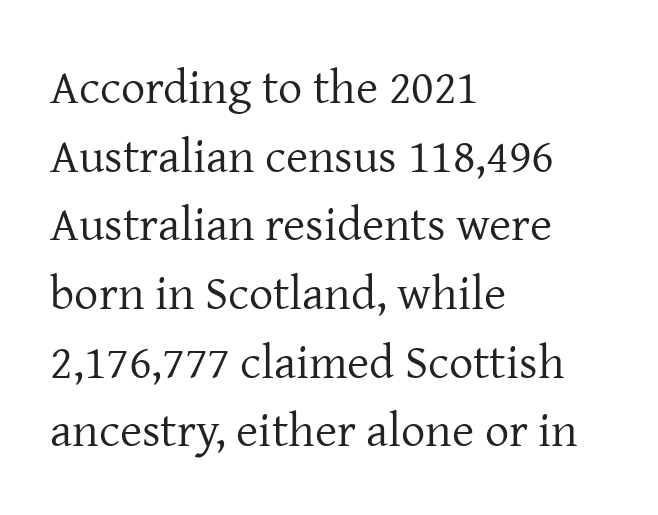
The passage shown is not underscored anywhere. Style check: upright. Character widths vary here, with narrow letters taking less room than wide ones. What kind of face is this? One with serifs.
